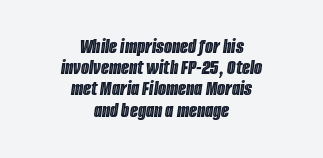
The image shows 21 px text type, italic (leaning right); set centered, tight line spacing (1.01x), normal letter spacing, not underlined.
